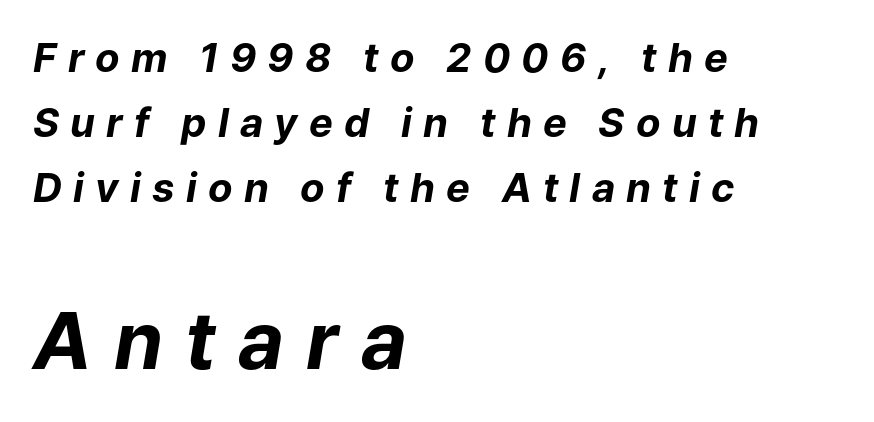
Q: Is the text bold? A: Yes.
Q: Is the text italic (slanted)? A: Yes, it leans right by about 9 degrees.
Q: Is the text underlined? A: No.
Q: How is the paragraph aligned? A: Left-aligned.
Q: Is the spacing between letters normal or unusually wide? A: Unusually wide.
Q: Is the spacing between lines tight, normal or loose? A: Normal.
Q: Which block of text is set in a larger size, the first (top) or the second (bottom)? A: The second (bottom) one.
Q: Width (condensed, normal, or wide)? A: Normal.
Q: Stroke contrast? A: Low.
Q: x-height? A: Medium.
Q: Monospaced? A: No.
